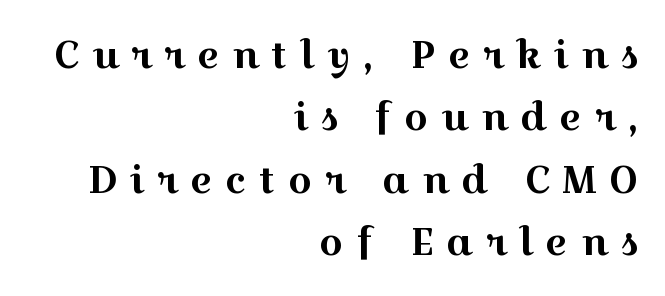
A typesetter would call this proportional, since set widths differ per character. No word sits above an underline. Regarding serifs, this sample has them. The type sits square on the baseline with zero lean.
